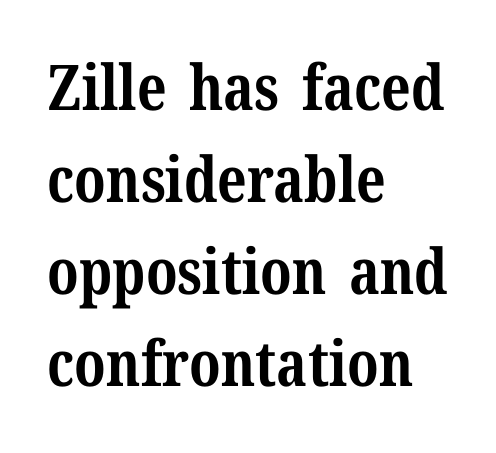
{"serif": "yes", "italic": "no", "bold": "yes", "weight": "bold", "width": "normal", "stroke_contrast": "medium", "x_height": "medium", "monospaced": "no", "underline": "no", "align": "left", "line_spacing": "normal", "line_spacing_ratio": 1.46, "letter_spacing": "normal", "letter_spacing_em": 0.0, "glyph_px": 63}
